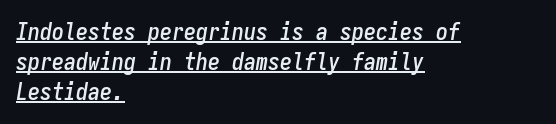
The image shows 24 px text type, italic (leaning right); set left-aligned, normal line spacing (1.26x), normal letter spacing, underlined.
